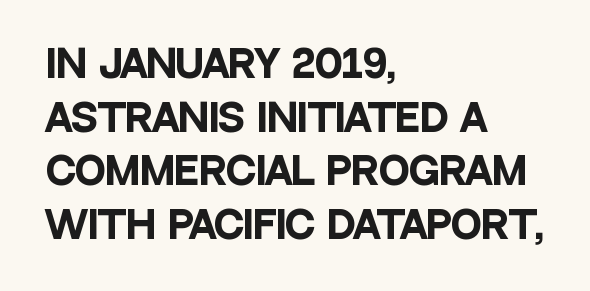
When letters stand straight like this, we call the style roman or upright. The leading is moderate, giving the passage an even texture. Each row of text sits above clean, open space. Layout note: lines flush left.
